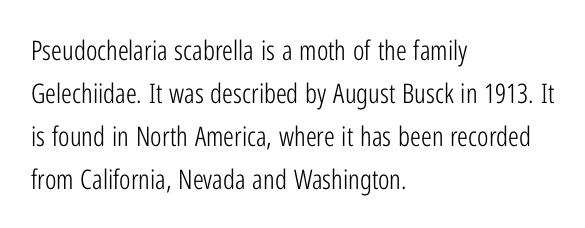
{"italic": "no", "bold": "no", "underline": "no", "align": "left", "line_spacing": "normal", "line_spacing_ratio": 1.59, "letter_spacing": "normal", "letter_spacing_em": 0.0, "glyph_px": 27}
